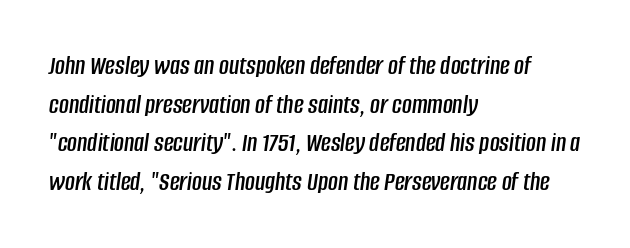
These lines are set flush left with a ragged right edge. Is there much room between lines? A standard amount, neither cramped nor airy. The text carries the slant typical of an italic or oblique font. Words appear dense and cohesive because spacing is normal. Check under the words: just untouched page.
